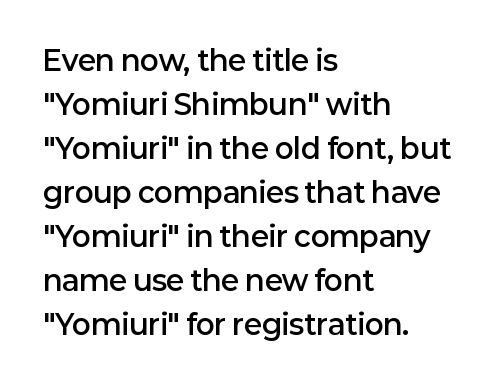
Q: Is the text bold? A: Semi-bold.
Q: Is the text italic (slanted)? A: No, it is upright.
Q: Is the typeface a serif or a sans-serif typeface? A: Sans-serif.
Q: Is the text underlined? A: No.
Q: How is the paragraph aligned? A: Left-aligned.
Q: Is the spacing between letters normal or unusually wide? A: Normal.
Q: Is the spacing between lines tight, normal or loose? A: Normal.
Q: Width (condensed, normal, or wide)? A: Normal.
Q: Stroke contrast? A: Low.
Q: x-height? A: Medium.
Q: Monospaced? A: No.
